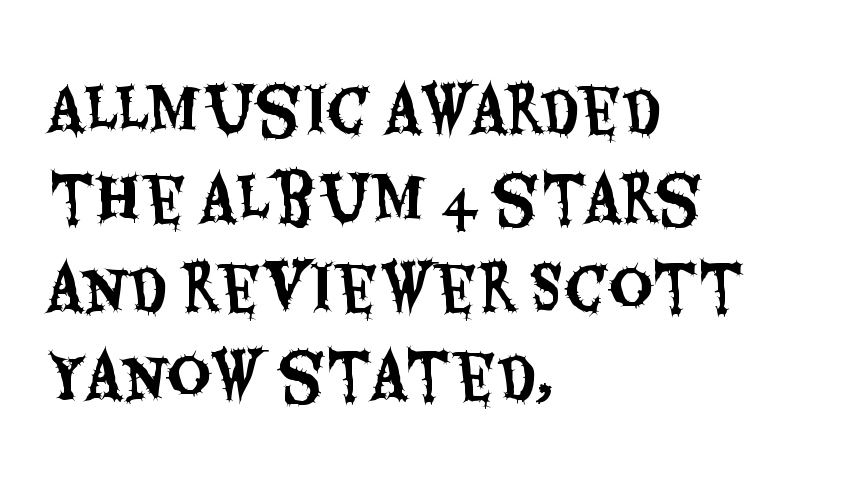
{"serif": "no", "italic": "no", "width": "condensed", "stroke_contrast": "medium", "x_height": "large", "monospaced": "no", "underline": "no", "align": "left", "line_spacing": "normal", "line_spacing_ratio": 1.48, "letter_spacing": "normal", "letter_spacing_em": 0.0, "glyph_px": 60}
